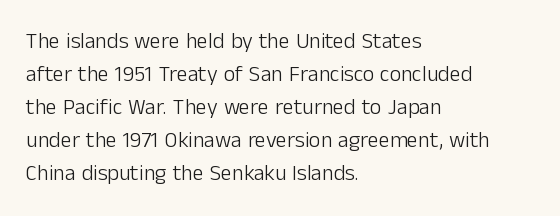
Q: Is the text bold? A: No.
Q: Is the text italic (slanted)? A: No, it is upright.
Q: Is the text underlined? A: No.
Q: How is the paragraph aligned? A: Left-aligned.
Q: Is the spacing between letters normal or unusually wide? A: Normal.
Q: Is the spacing between lines tight, normal or loose? A: Normal.
